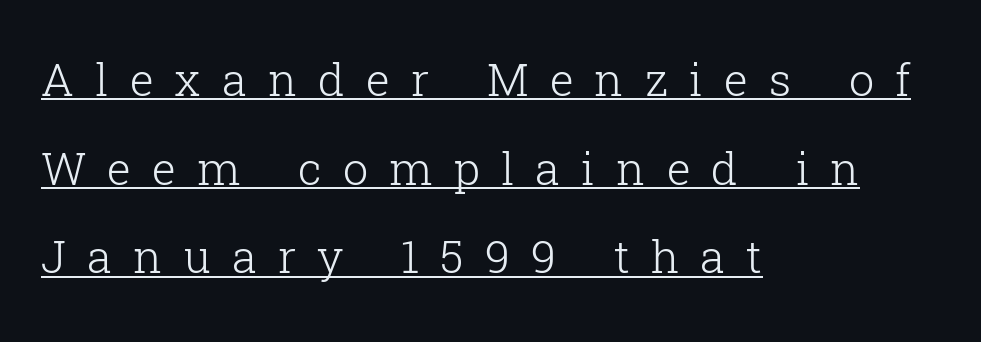
Q: Is the text bold? A: No.
Q: Is the text italic (slanted)? A: No, it is upright.
Q: Is the typeface a serif or a sans-serif typeface? A: Serif.
Q: Is the text underlined? A: Yes.
Q: How is the paragraph aligned? A: Left-aligned.
Q: Is the spacing between letters normal or unusually wide? A: Unusually wide.
Q: Is the spacing between lines tight, normal or loose? A: Loose.
Q: Width (condensed, normal, or wide)? A: Normal.
Q: Stroke contrast? A: Low.
Q: x-height? A: Medium.
Q: Monospaced? A: No.
